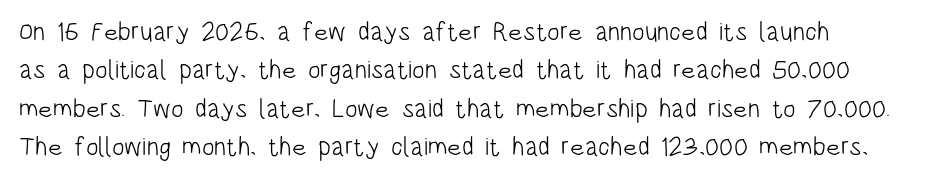
The image shows 26 px text type, upright; set left-aligned, normal line spacing (1.48x), normal letter spacing, not underlined.
